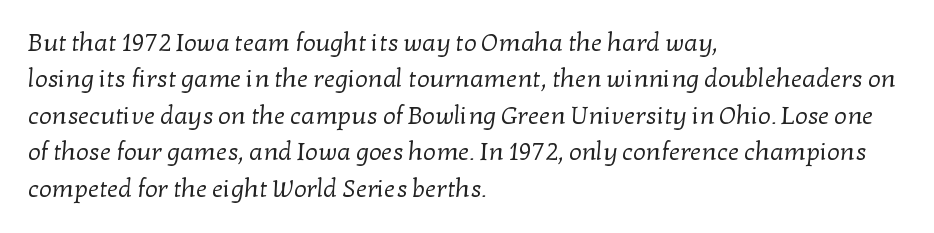
{"bold": "no", "underline": "no", "align": "left", "line_spacing": "normal", "line_spacing_ratio": 1.46, "letter_spacing": "normal", "letter_spacing_em": 0.0, "glyph_px": 25}
